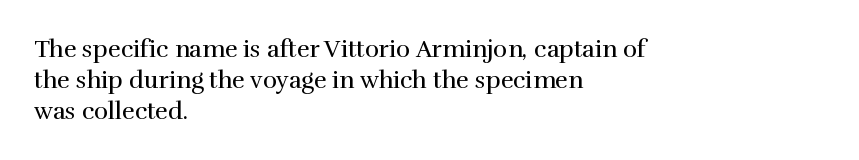
The image shows 24 px text type, upright; set left-aligned, normal line spacing (1.29x), normal letter spacing, not underlined.
